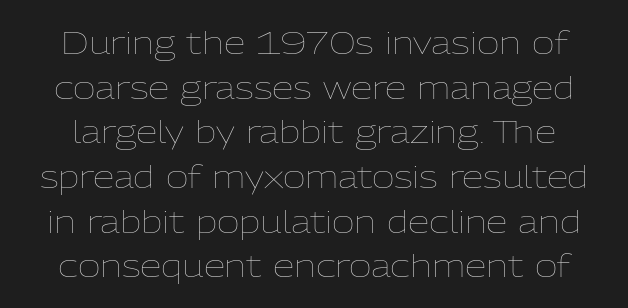
Check the space under the baseline: it is left empty. The rendering uses natural spacing where letterforms have individual widths. Is there much room between lines? A standard amount, neither cramped nor airy. Ascenders rise straight up at ninety degrees.
